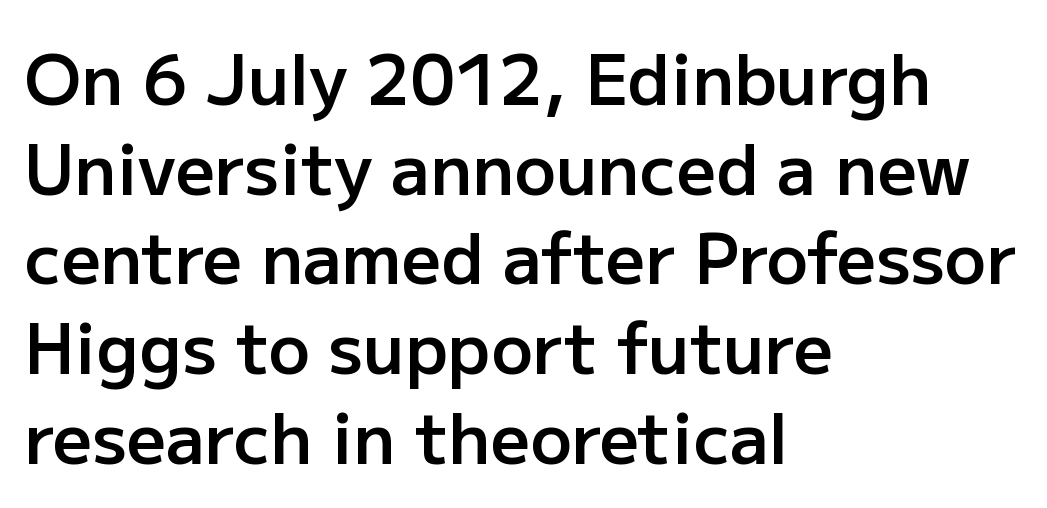
The image shows 69 px semibold sans-serif type, upright; set left-aligned, normal line spacing (1.3x), normal letter spacing, not underlined; low stroke contrast and a medium x-height.
